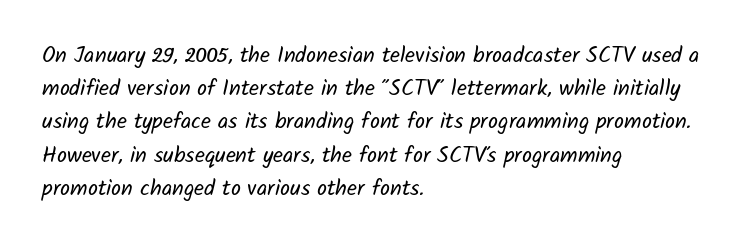
The image shows 22 px text type; set left-aligned, normal line spacing (1.51x), normal letter spacing, not underlined.
